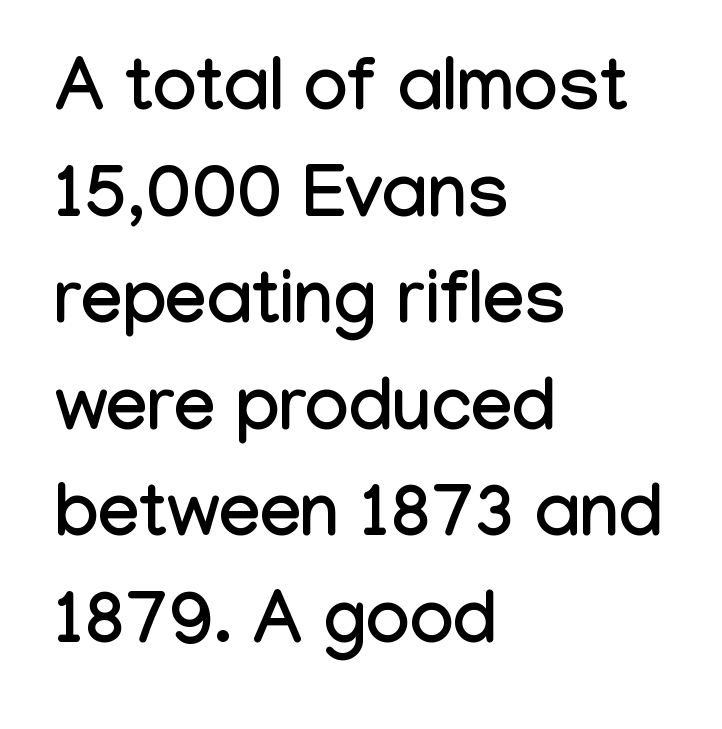
The typeface chosen for these lines omits serifs. Where is the straight margin? On the left. Honestly, there is no underline to notice here at all. Spacing verdict: proportional, widths tailored to each character. Successive baselines arrive at the customary interval. This is roman type, the default non-slanted kind.
